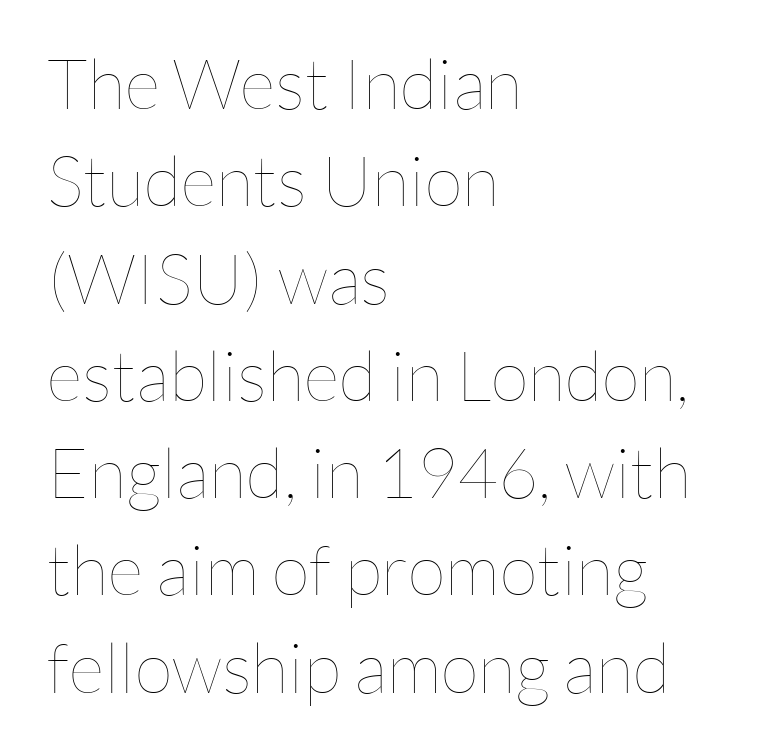
{"italic": "no", "bold": "no", "weight": "thin", "width": "normal", "stroke_contrast": "low", "x_height": "medium", "monospaced": "no", "underline": "no", "align": "left", "line_spacing": "normal", "line_spacing_ratio": 1.39, "letter_spacing": "normal", "letter_spacing_em": 0.0, "glyph_px": 70}
